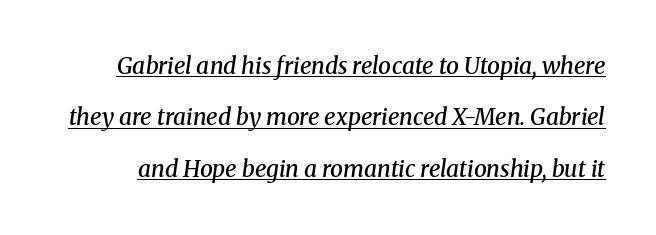
The image shows 23 px text type, italic (leaning right); set loose line spacing (2.23x), normal letter spacing, underlined.
